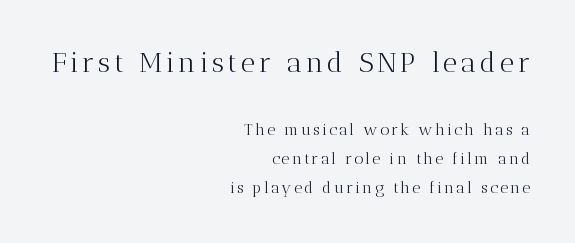
The image shows 28 px light serif type, upright; set right-aligned, line spacing 1.83x, not underlined; the first (top) block is 1.75x larger; medium stroke contrast and a medium x-height.
